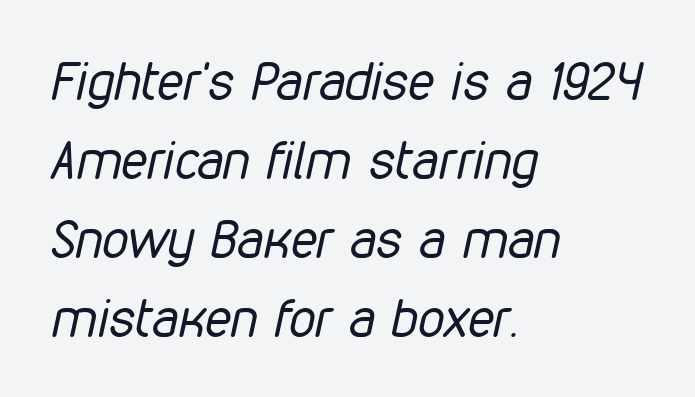
Q: Is the text bold? A: No.
Q: Is the text italic (slanted)? A: Yes, it leans right by about 12 degrees.
Q: Is the text underlined? A: No.
Q: How is the paragraph aligned? A: Left-aligned.
Q: Is the spacing between letters normal or unusually wide? A: Normal.
Q: Is the spacing between lines tight, normal or loose? A: Normal.
Q: Width (condensed, normal, or wide)? A: Condensed.
Q: Stroke contrast? A: Low.
Q: x-height? A: Medium.
Q: Monospaced? A: No.
